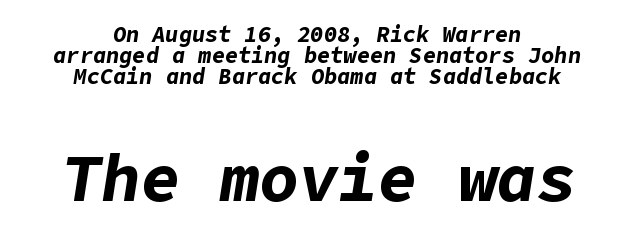
{"italic": "yes", "lean": "right", "slant_degrees": 9, "bold": "yes", "weight": "bold", "width": "normal", "stroke_contrast": "low", "x_height": "medium", "underline": "no", "align": "center", "line_spacing": "tight", "line_spacing_ratio": 0.96, "letter_spacing": "normal", "letter_spacing_em": 0.0, "larger_block": "second", "size_ratio": 3.0, "glyph_px": 66}
